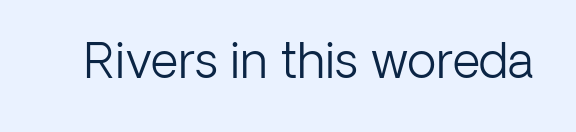
Q: Is the text bold? A: No.
Q: Is the text italic (slanted)? A: No, it is upright.
Q: Is the typeface a serif or a sans-serif typeface? A: Sans-serif.
Q: Is the text underlined? A: No.
Q: Is the spacing between letters normal or unusually wide? A: Normal.
Q: Width (condensed, normal, or wide)? A: Normal.
Q: Stroke contrast? A: Low.
Q: x-height? A: Medium.
Q: Monospaced? A: No.
